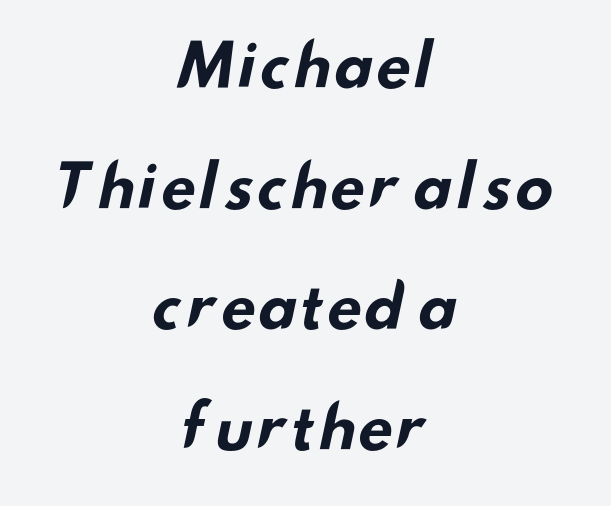
Proportional: the letters do not fall into vertical columns. Rows of type keep a wide berth in the vertical direction. Classification — sans serif. The face used here is rendered with its standard letterfit. Each line is balanced around a shared central axis.
